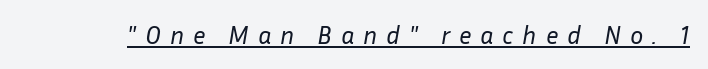
The lettering tilts uniformly, giving the passage an italic look. Each stroke keeps to a modest, everyday thickness or less. Compared with typical body copy, the letter spacing here is much looser. Caption: lettering with a line underneath.
